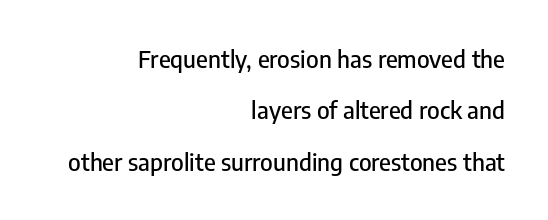
What's the leading like? Stretched, with rows far apart. The setting favours the right margin, as signatures and pull-quotes sometimes do. No italicization has been applied; the sample stays upright. Look at the tracking — it's just the regular setting, nothing added. The foot of each line stays bare and open.
